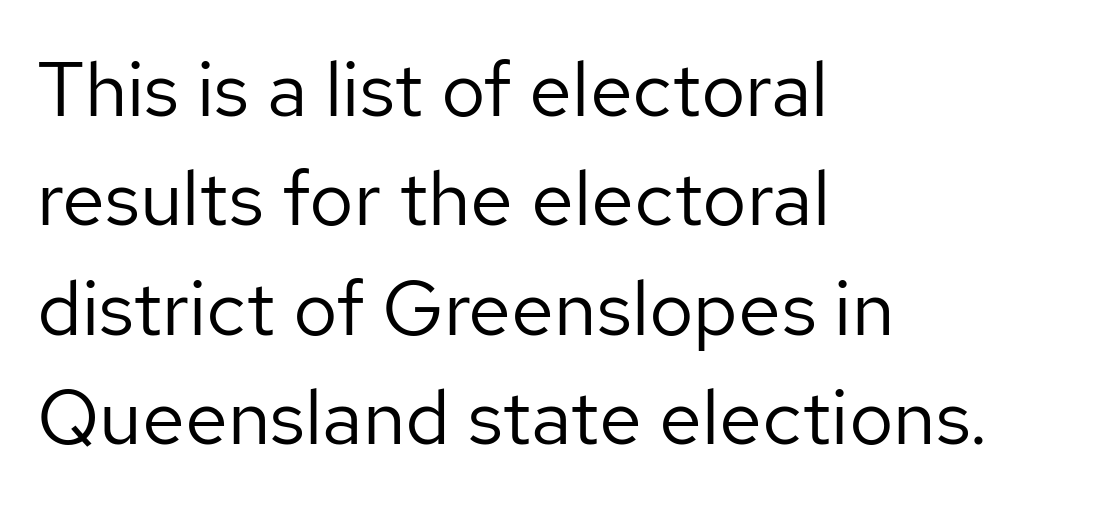
The setting favours the left margin, as ordinary paragraphs usually do. The rows are spaced the way most documents space them. Type without underlining. This sample uses an upright cut, with every glyph sitting square on the baseline. A quiet, ordinary-to-light weight characterises the typeface.
